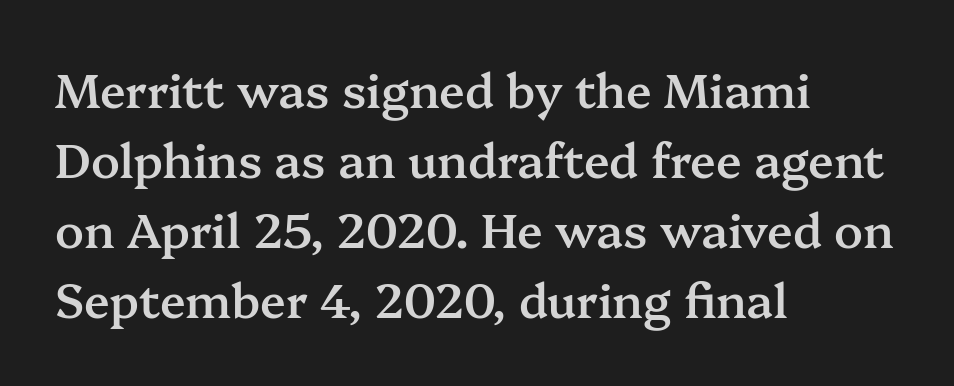
{"serif": "yes", "italic": "no", "bold": "semi", "weight": "semibold", "width": "normal", "stroke_contrast": "medium", "x_height": "medium", "monospaced": "no", "underline": "no", "align": "left", "line_spacing": "normal", "line_spacing_ratio": 1.49, "letter_spacing": "normal", "letter_spacing_em": 0.0, "glyph_px": 47}
